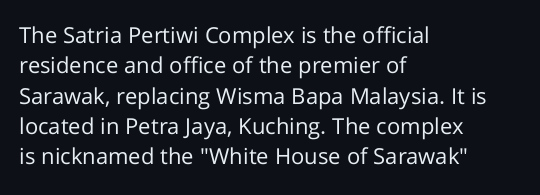
A quiet, ordinary-to-light weight characterises the typeface. The text block is weighted toward the left margin, trailing off unevenly rightward. This rendering leaves character spacing at its baseline value. Characters remain perfectly vertical along every line. The strip under each line holds only bare page.
